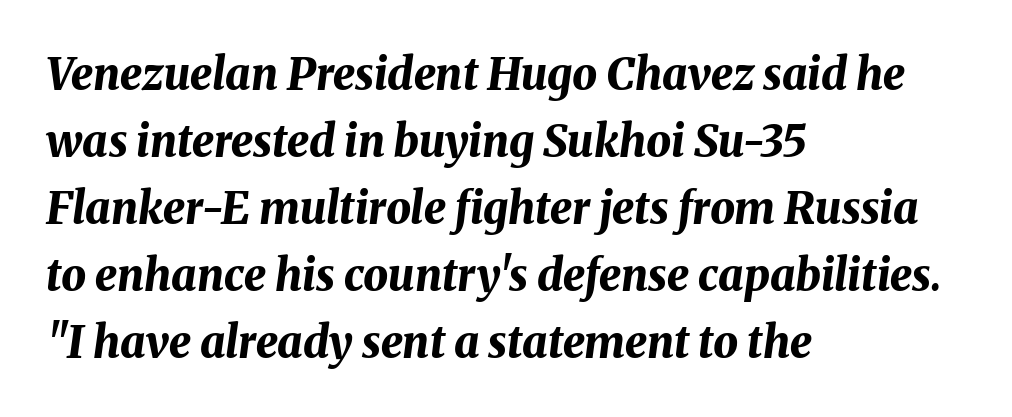
The image shows 44 px bold type, italic (leaning right); set left-aligned, normal line spacing (1.52x), normal letter spacing, not underlined; medium stroke contrast and a medium x-height.
